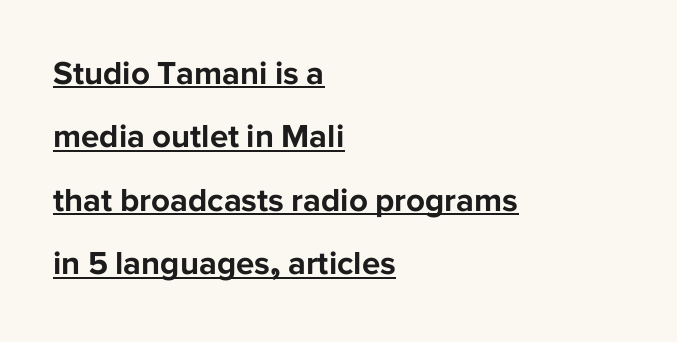
{"serif": "no", "italic": "no", "bold": "yes", "weight": "bold", "width": "normal", "stroke_contrast": "low", "x_height": "medium", "monospaced": "no", "underline": "yes", "align": "left", "line_spacing": "loose", "line_spacing_ratio": 1.92, "letter_spacing": "normal", "letter_spacing_em": 0.0, "glyph_px": 33}
